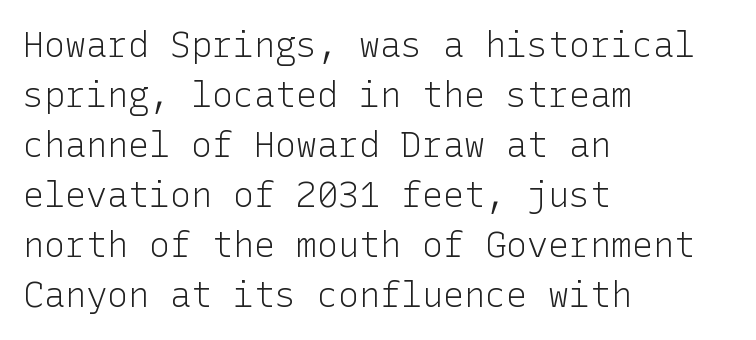
Q: Is the text bold? A: No.
Q: Is the text italic (slanted)? A: No, it is upright.
Q: Is the typeface a serif or a sans-serif typeface? A: Sans-serif.
Q: Is the text underlined? A: No.
Q: How is the paragraph aligned? A: Left-aligned.
Q: Is the spacing between letters normal or unusually wide? A: Normal.
Q: Is the spacing between lines tight, normal or loose? A: Normal.
Q: Width (condensed, normal, or wide)? A: Normal.
Q: Stroke contrast? A: Low.
Q: x-height? A: Medium.
